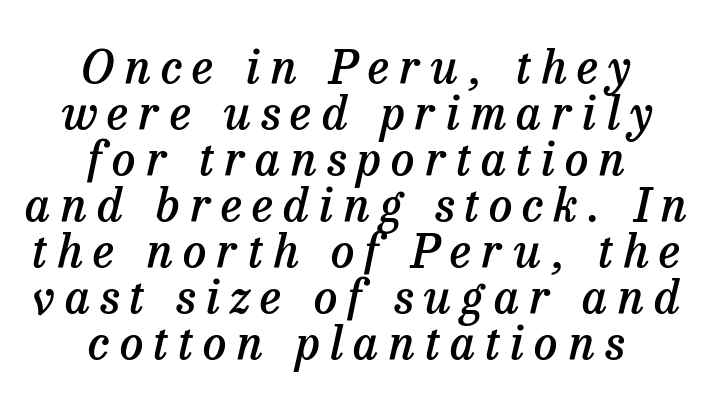
The image shows 47 px semibold serif type, italic (leaning right); set centered, tight line spacing (0.98x), unusually wide letter spacing (+0.22 em), not underlined; low stroke contrast and a medium x-height.
